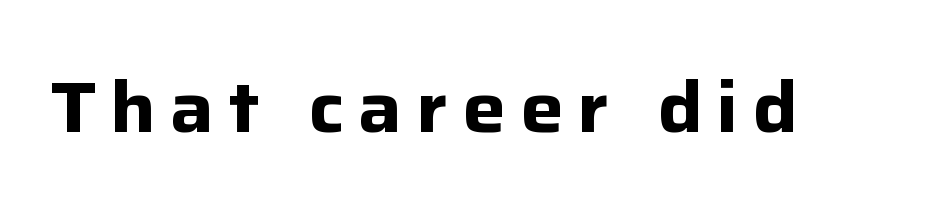
Q: Is the text bold? A: Yes.
Q: Is the text italic (slanted)? A: No, it is upright.
Q: Is the typeface a serif or a sans-serif typeface? A: Sans-serif.
Q: Is the text underlined? A: No.
Q: Is the spacing between letters normal or unusually wide? A: Unusually wide.
Q: Width (condensed, normal, or wide)? A: Normal.
Q: Stroke contrast? A: Low.
Q: x-height? A: Medium.
Q: Monospaced? A: No.
